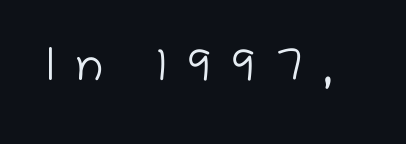
The image shows 45 px light sans-serif type, upright; set unusually wide letter spacing (+0.45 em), not underlined; low stroke contrast and a medium x-height.
